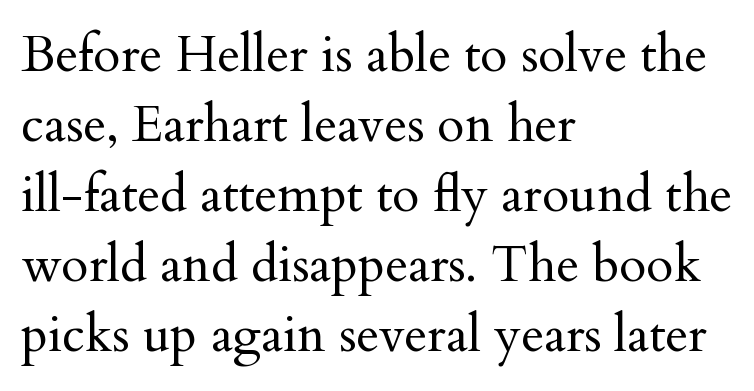
Honestly, the row spacing looks completely unremarkable. Glance below the letters and you will spot only blank space. This sample has the flowing, uneven cadence of proportional lettering. You can tell it's not italic because the verticals are truly vertical. You could call the tracking neutral — neither tight nor loose.
